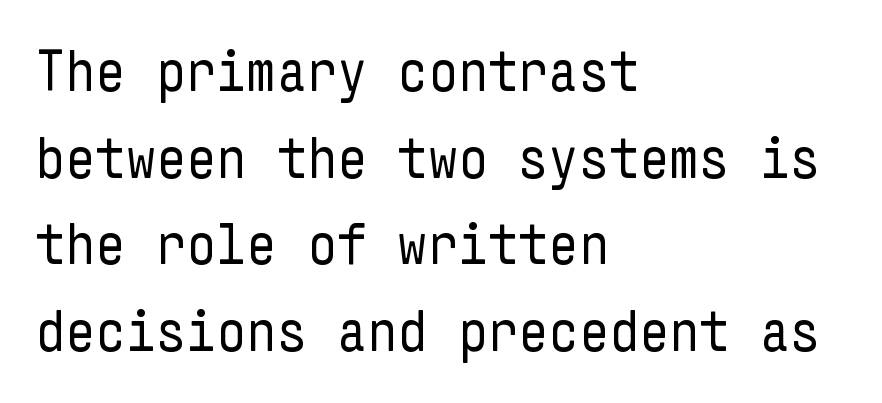
The image shows 59 px regular-weight, condensed sans-serif type, upright; set left-aligned, normal line spacing (1.47x), normal letter spacing, not underlined; low stroke contrast and a medium x-height.
